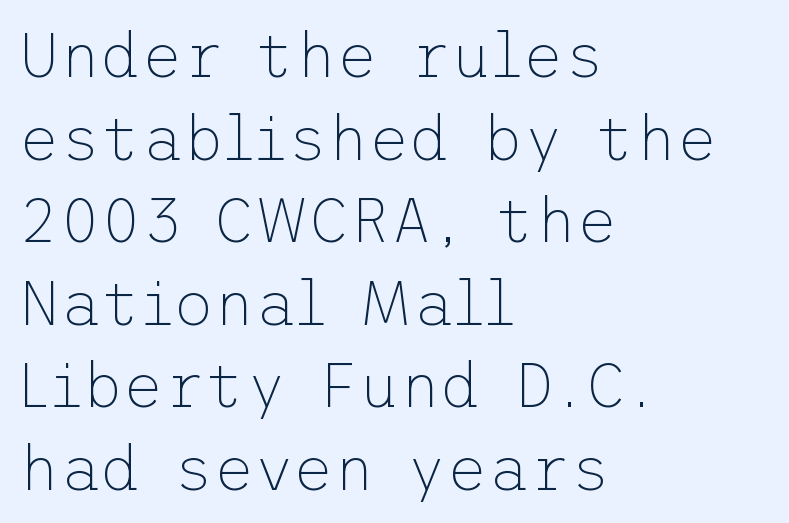
The typesetter chose a ragged-right arrangement here. Ascenders rise straight up at ninety degrees. Evenly set lines give the paragraph a standard silhouette. Weight: regular or lighter. The string is rendered with underlining switched off.
